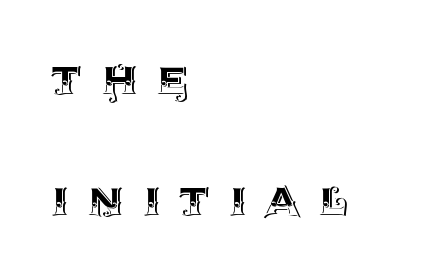
The image shows 55 px text type, upright; set left-aligned, loose line spacing (2.2x), unusually wide letter spacing (+0.35 em), not underlined; a large x-height.
